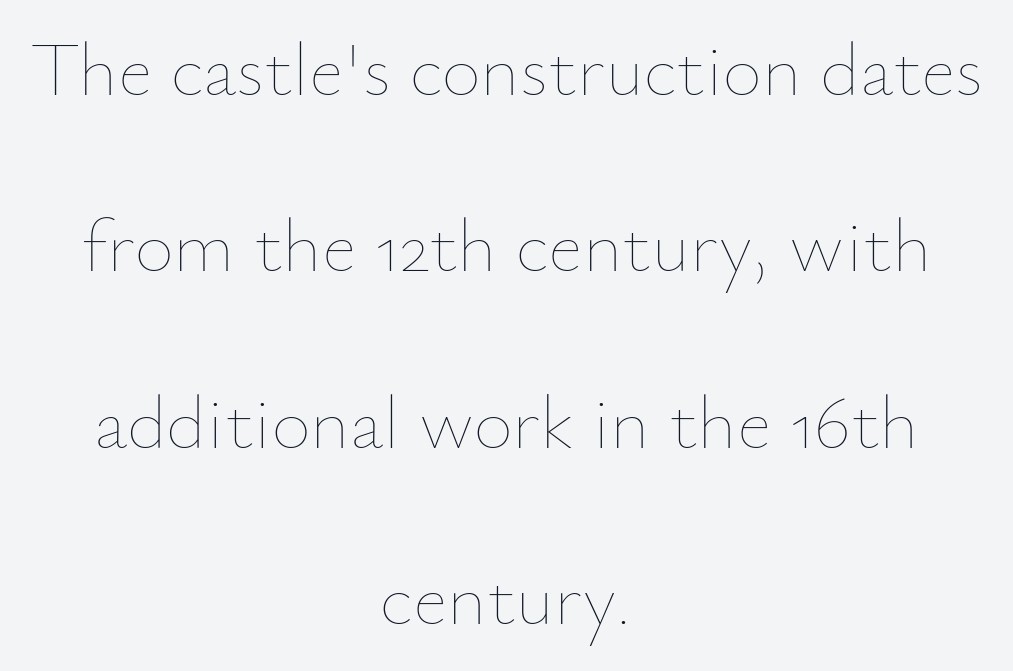
The vertical gap from one line to the next is large. There is no visible air inserted between adjacent glyphs. Stems here are at most as thick as an everyday book face. You could not count columns in this text — the font is proportionally spaced.
